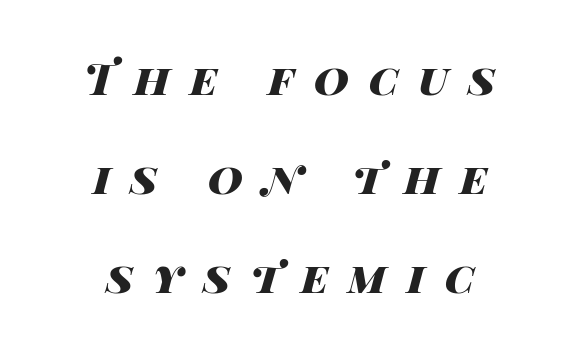
Q: Is the text bold? A: Yes.
Q: Is the text italic (slanted)? A: Yes, it leans right by about 14 degrees.
Q: Is the text underlined? A: No.
Q: How is the paragraph aligned? A: Centered.
Q: Is the spacing between letters normal or unusually wide? A: Unusually wide.
Q: Is the spacing between lines tight, normal or loose? A: Loose.
Q: Width (condensed, normal, or wide)? A: Wide.
Q: Stroke contrast? A: High.
Q: x-height? A: Large.
Q: Monospaced? A: No.
